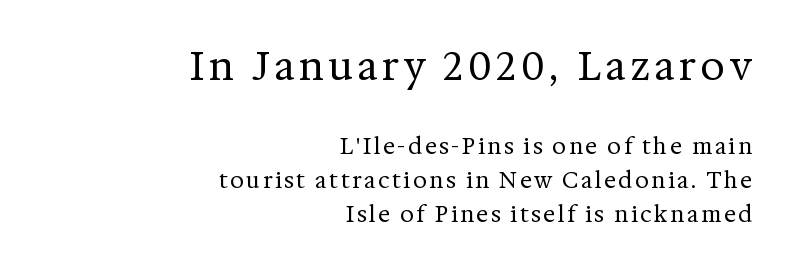
Q: Is the text bold? A: No.
Q: Is the text italic (slanted)? A: No, it is upright.
Q: Is the typeface a serif or a sans-serif typeface? A: Serif.
Q: Is the text underlined? A: No.
Q: How is the paragraph aligned? A: Right-aligned.
Q: Is the spacing between lines tight, normal or loose? A: Normal.
Q: Which block of text is set in a larger size, the first (top) or the second (bottom)? A: The first (top) one.
Q: Width (condensed, normal, or wide)? A: Normal.
Q: Stroke contrast? A: Medium.
Q: x-height? A: Medium.
Q: Monospaced? A: No.
